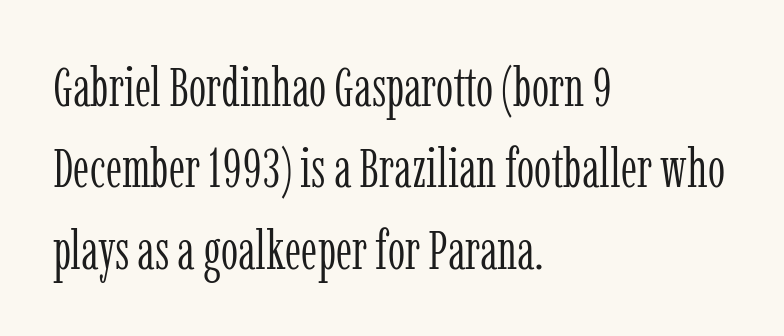
Q: Is the text bold? A: No.
Q: Is the text italic (slanted)? A: No, it is upright.
Q: Is the typeface a serif or a sans-serif typeface? A: Serif.
Q: Is the text underlined? A: No.
Q: How is the paragraph aligned? A: Left-aligned.
Q: Is the spacing between letters normal or unusually wide? A: Normal.
Q: Is the spacing between lines tight, normal or loose? A: Normal.
Q: Width (condensed, normal, or wide)? A: Condensed.
Q: Stroke contrast? A: Low.
Q: x-height? A: Medium.
Q: Monospaced? A: No.
